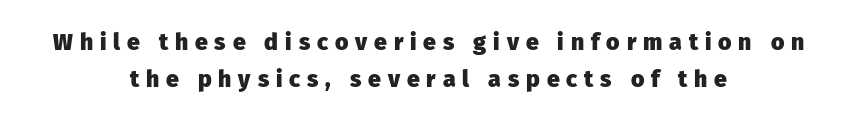
The image shows 23 px bold type, upright; set centered, normal line spacing (1.6x), unusually wide letter spacing (+0.3 em), not underlined.
